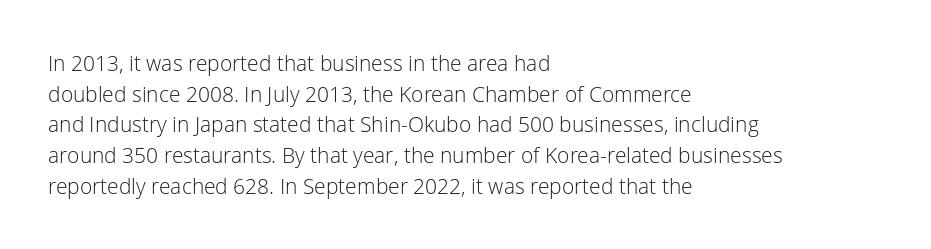
{"italic": "no", "bold": "no", "underline": "no", "align": "left", "line_spacing": "normal", "line_spacing_ratio": 1.46, "letter_spacing": "normal", "letter_spacing_em": 0.0, "glyph_px": 21}
